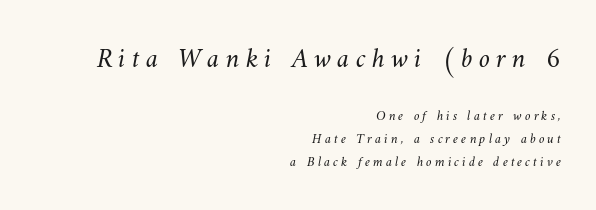
The text block is weighted toward the right margin, trailing off unevenly leftward. The line-height multiplier appears to be the usual default. The earlier block is typeset at a bigger size than the later block. The area under the type is left untouched. The passage shown is typed in a proportional face where columns would drift. No heavy texture on the line: the type isn't bold.
